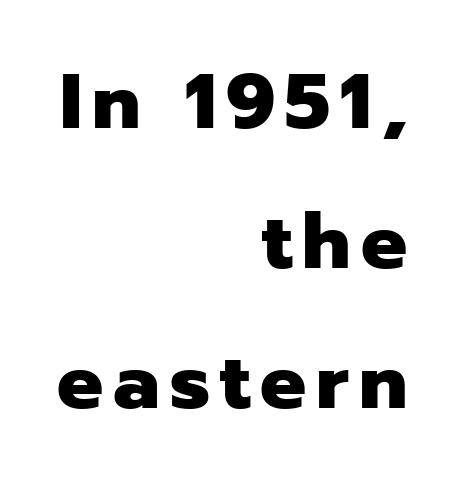
Q: Is the text bold? A: Yes.
Q: Is the text italic (slanted)? A: No, it is upright.
Q: Is the typeface a serif or a sans-serif typeface? A: Sans-serif.
Q: Is the text underlined? A: No.
Q: How is the paragraph aligned? A: Right-aligned.
Q: Width (condensed, normal, or wide)? A: Normal.
Q: Stroke contrast? A: Low.
Q: x-height? A: Medium.
Q: Monospaced? A: No.
